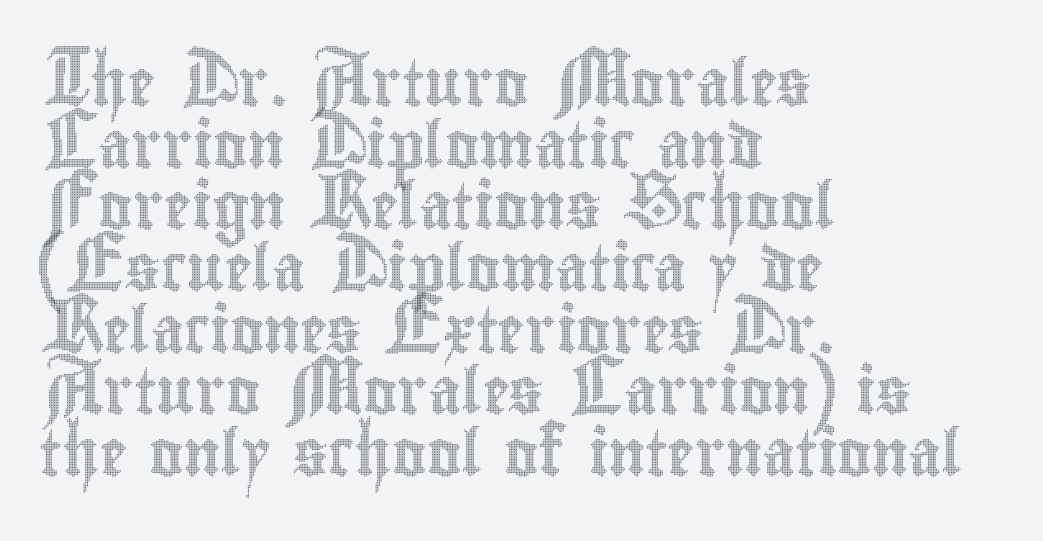
Q: Is the text italic (slanted)? A: No, it is upright.
Q: Is the text underlined? A: No.
Q: How is the paragraph aligned? A: Left-aligned.
Q: Is the spacing between letters normal or unusually wide? A: Normal.
Q: Is the spacing between lines tight, normal or loose? A: Normal.
Q: Width (condensed, normal, or wide)? A: Condensed.
Q: x-height? A: Small.
Q: Monospaced? A: No.
